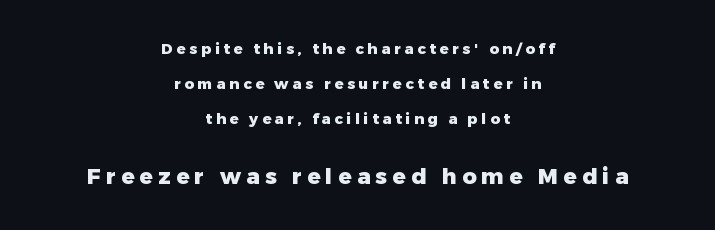
The block sitting lower on the canvas is the one with enlarged characters. Every letter is thick-stroked: bold, no question. Airy leading. This rendering features lettering with no underline. Letter spacing: wide.
